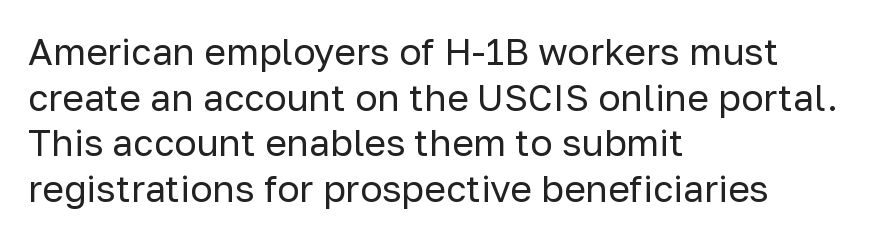
Ordinary non-slanted type is in use. These lines are rendered in a variable-pitch font. Glyph-to-glyph distance matches everyday printed text. The string is rendered with underlining switched off. The font is comparable to plain body text, perhaps lighter. The setting favours the left margin, as ordinary paragraphs usually do.
